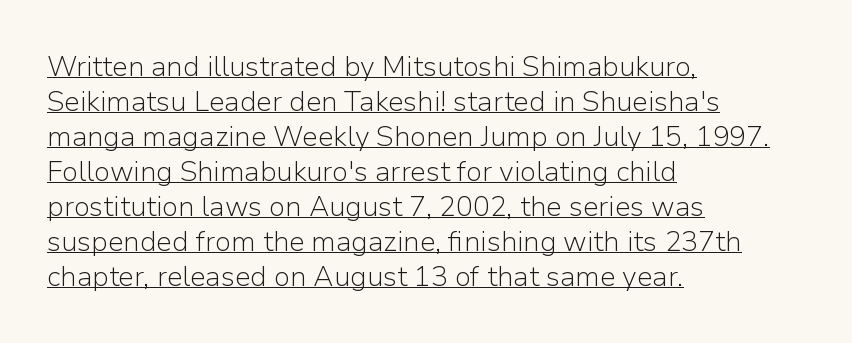
{"serif": "no", "italic": "no", "bold": "no", "weight": "light", "width": "normal", "stroke_contrast": "low", "x_height": "medium", "monospaced": "no", "underline": "yes", "align": "left", "line_spacing": "normal", "line_spacing_ratio": 1.25, "letter_spacing": "normal", "letter_spacing_em": 0.0, "glyph_px": 28}
